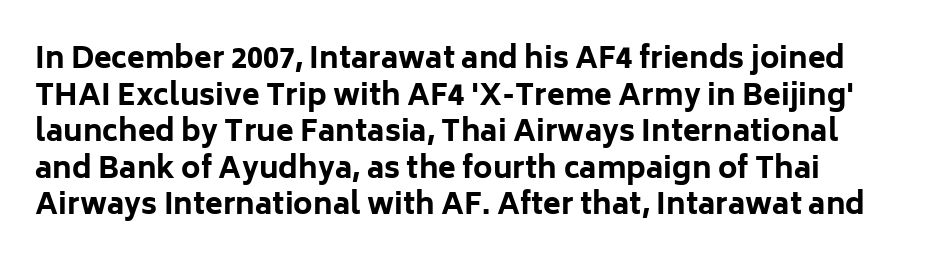
The image shows 29 px bold sans-serif type, upright; set normal line spacing (1.26x), normal letter spacing, not underlined; low stroke contrast and a medium x-height.
